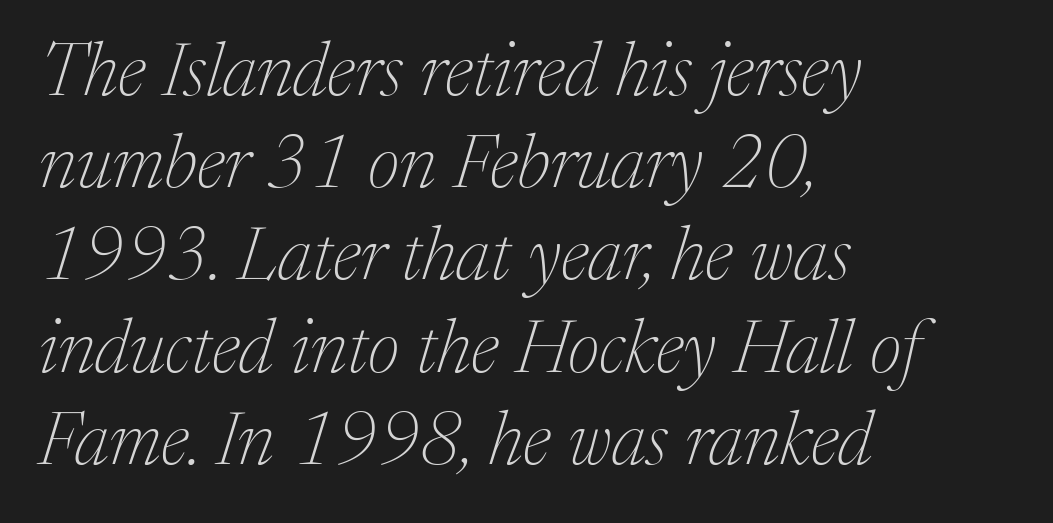
Q: Is the text bold? A: No.
Q: Is the text italic (slanted)? A: Yes, it leans right by about 17 degrees.
Q: Is the typeface a serif or a sans-serif typeface? A: Serif.
Q: Is the text underlined? A: No.
Q: How is the paragraph aligned? A: Left-aligned.
Q: Is the spacing between letters normal or unusually wide? A: Normal.
Q: Width (condensed, normal, or wide)? A: Normal.
Q: Stroke contrast? A: Medium.
Q: x-height? A: Medium.
Q: Monospaced? A: No.
